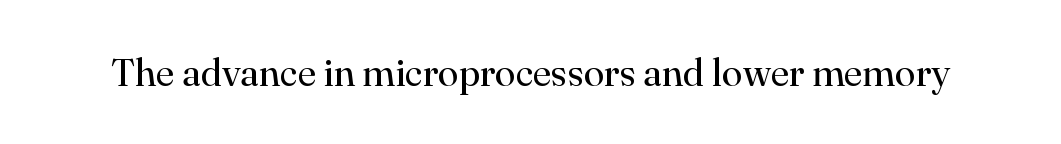
Quick note: underline off. The font's upright variant was chosen for this text. There is no visible air inserted between adjacent glyphs. The letters look calm and open, with moderate or lighter stems. Serif or sans? Serif — the stroke terminals have little feet.
